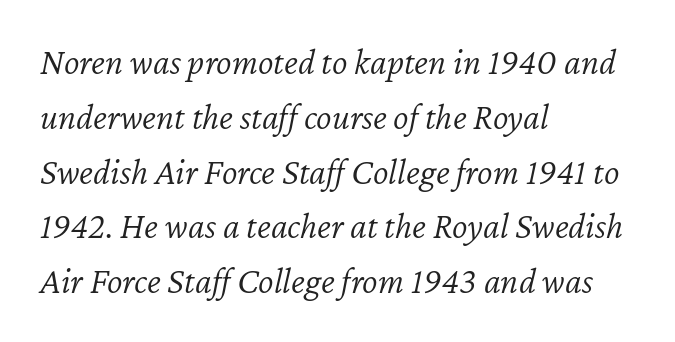
{"italic": "yes", "lean": "right", "slant_degrees": 12, "bold": "no", "weight": "light", "width": "normal", "stroke_contrast": "low", "x_height": "medium", "monospaced": "no", "underline": "no", "align": "left", "line_spacing": "normal", "line_spacing_ratio": 1.48, "letter_spacing": "normal", "letter_spacing_em": 0.0, "glyph_px": 37}
